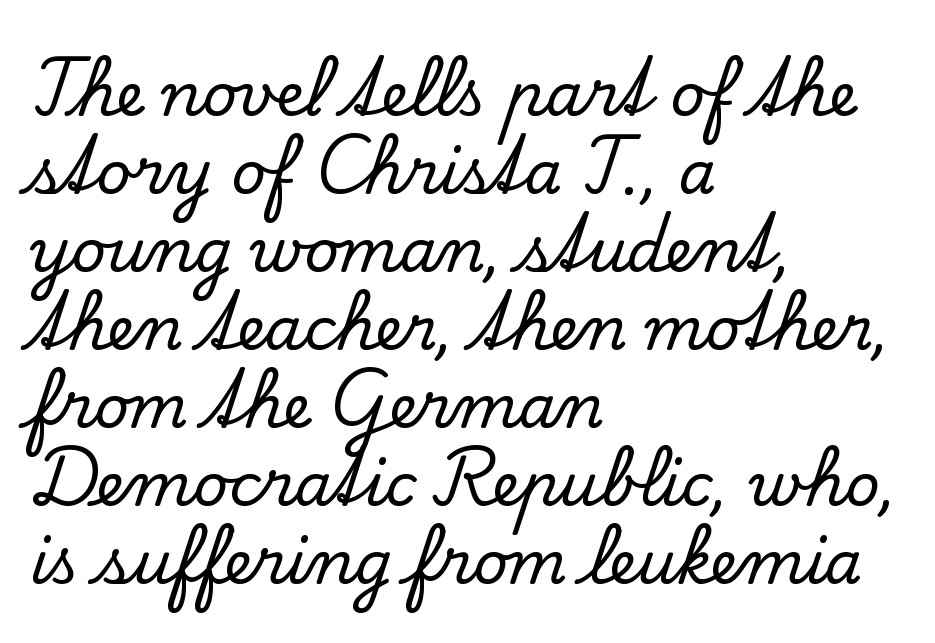
Q: Is the text italic (slanted)? A: Yes.
Q: Is the typeface a serif or a sans-serif typeface? A: Serif.
Q: Is the text underlined? A: No.
Q: How is the paragraph aligned? A: Left-aligned.
Q: Is the spacing between letters normal or unusually wide? A: Normal.
Q: Is the spacing between lines tight, normal or loose? A: Normal.
Q: Width (condensed, normal, or wide)? A: Normal.
Q: Stroke contrast? A: Low.
Q: x-height? A: Small.
Q: Monospaced? A: No.
